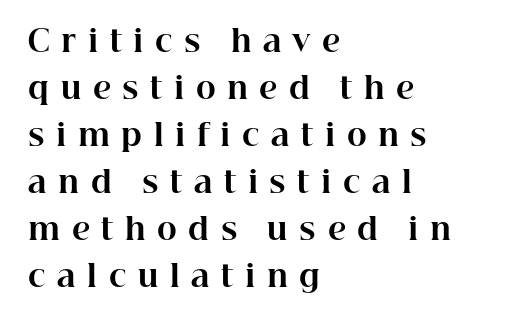
{"serif": "yes", "italic": "no", "bold": "yes", "weight": "bold", "width": "normal", "stroke_contrast": "high", "x_height": "medium", "monospaced": "no", "underline": "no", "align": "left", "line_spacing": "normal", "line_spacing_ratio": 1.57, "letter_spacing": "wide", "letter_spacing_em": 0.38, "glyph_px": 30}
